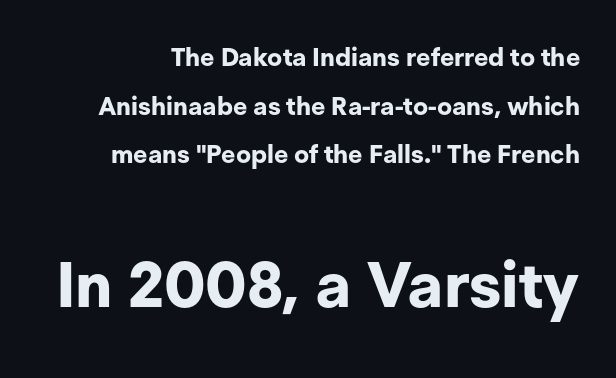
These lines keep a tight, regular rhythm from letter to letter. Is this a fixed-width face? No — the glyphs have proportional, varying widths. The lines are spread far apart with generous leading. Letterform terminals end flat and unadorned throughout the passage. Type without underlining. Ascenders rise straight up at ninety degrees.
